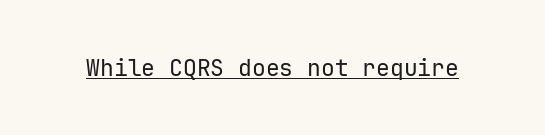
Q: Is the text bold? A: No.
Q: Is the text italic (slanted)? A: No, it is upright.
Q: Is the text underlined? A: Yes.
Q: Is the spacing between letters normal or unusually wide? A: Normal.
